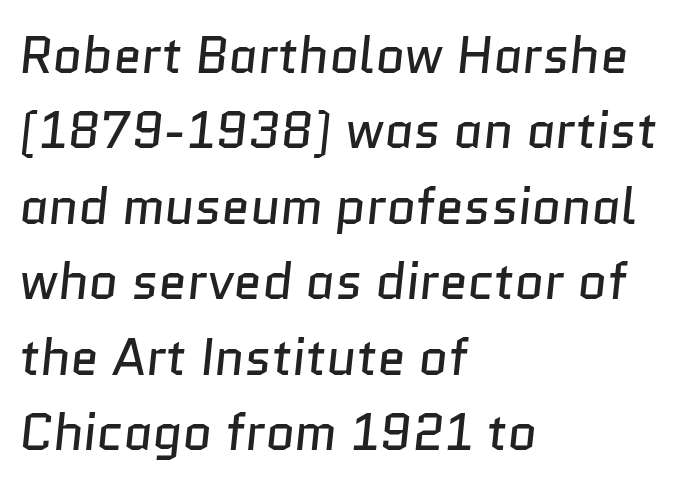
{"serif": "no", "bold": "no", "weight": "regular", "width": "normal", "stroke_contrast": "low", "x_height": "medium", "monospaced": "no", "underline": "no", "align": "left", "line_spacing": "normal", "line_spacing_ratio": 1.48, "letter_spacing": "normal", "letter_spacing_em": 0.0, "glyph_px": 51}
